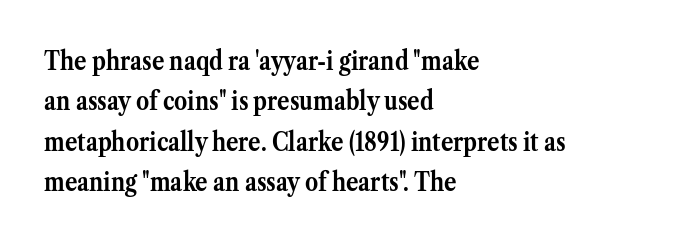
Q: Is the text bold? A: Yes.
Q: Is the text italic (slanted)? A: No, it is upright.
Q: Is the text underlined? A: No.
Q: How is the paragraph aligned? A: Left-aligned.
Q: Is the spacing between letters normal or unusually wide? A: Normal.
Q: Is the spacing between lines tight, normal or loose? A: Normal.
